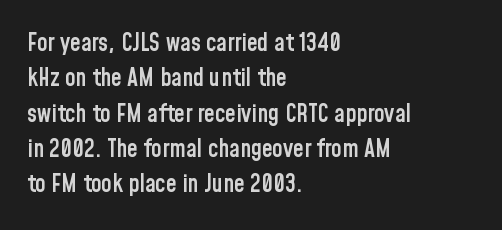
{"italic": "no", "bold": "semi", "underline": "no", "align": "left", "line_spacing": "normal", "line_spacing_ratio": 1.47, "letter_spacing": "normal", "letter_spacing_em": 0.0, "glyph_px": 24}
